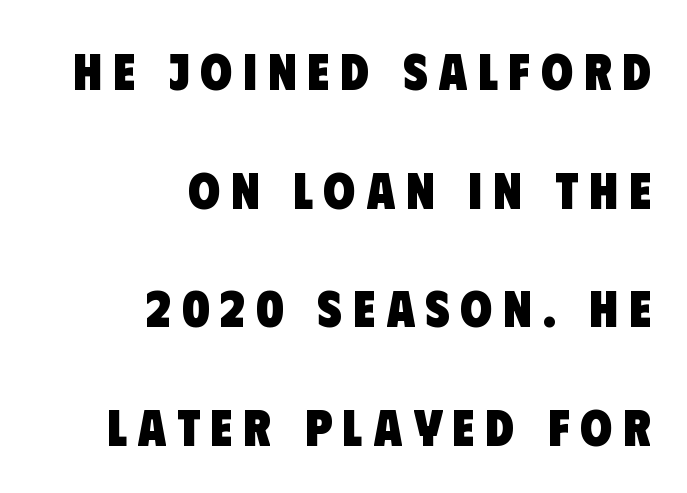
Q: Is the text bold? A: Yes.
Q: Is the typeface a serif or a sans-serif typeface? A: Sans-serif.
Q: Is the text underlined? A: No.
Q: How is the paragraph aligned? A: Right-aligned.
Q: Is the spacing between letters normal or unusually wide? A: Unusually wide.
Q: Is the spacing between lines tight, normal or loose? A: Loose.
Q: Width (condensed, normal, or wide)? A: Condensed.
Q: Stroke contrast? A: Low.
Q: x-height? A: Large.
Q: Monospaced? A: No.
